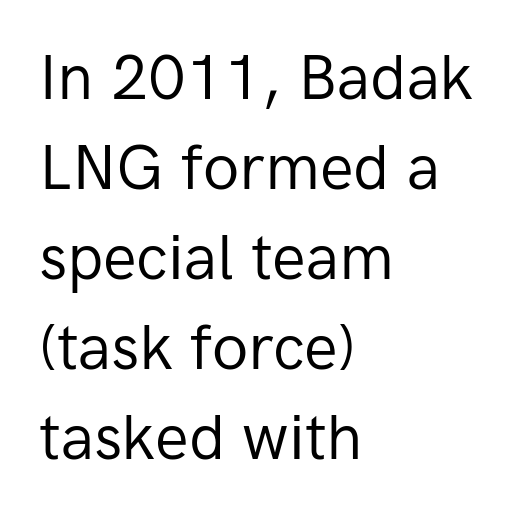
{"serif": "no", "italic": "no", "bold": "no", "weight": "regular", "width": "normal", "stroke_contrast": "low", "x_height": "medium", "monospaced": "no", "underline": "no", "align": "left", "line_spacing": "normal", "line_spacing_ratio": 1.43, "letter_spacing": "normal", "letter_spacing_em": 0.0, "glyph_px": 63}
